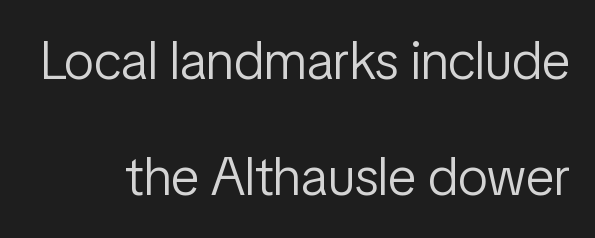
Q: Is the text bold? A: No.
Q: Is the text italic (slanted)? A: No, it is upright.
Q: Is the typeface a serif or a sans-serif typeface? A: Sans-serif.
Q: Is the text underlined? A: No.
Q: Is the spacing between letters normal or unusually wide? A: Normal.
Q: Is the spacing between lines tight, normal or loose? A: Loose.
Q: Width (condensed, normal, or wide)? A: Condensed.
Q: Stroke contrast? A: Low.
Q: x-height? A: Medium.
Q: Monospaced? A: No.
